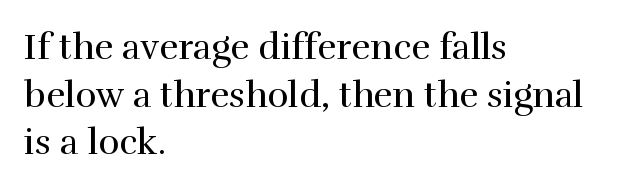
The image shows 36 px regular-weight serif type, upright; set left-aligned, normal line spacing (1.32x), normal letter spacing, not underlined; high stroke contrast and a medium x-height.
